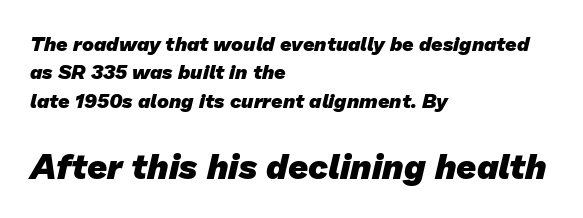
Q: Is the text bold? A: Yes.
Q: Is the typeface a serif or a sans-serif typeface? A: Sans-serif.
Q: Is the text underlined? A: No.
Q: How is the paragraph aligned? A: Left-aligned.
Q: Is the spacing between letters normal or unusually wide? A: Normal.
Q: Is the spacing between lines tight, normal or loose? A: Normal.
Q: Which block of text is set in a larger size, the first (top) or the second (bottom)? A: The second (bottom) one.
Q: Width (condensed, normal, or wide)? A: Normal.
Q: Stroke contrast? A: Low.
Q: x-height? A: Medium.
Q: Monospaced? A: No.
